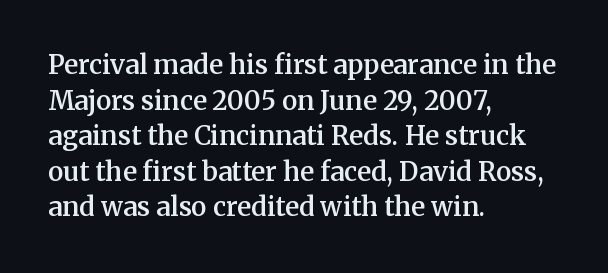
The image shows 26 px text type, upright; set left-aligned, normal line spacing (1.37x), normal letter spacing, not underlined.
